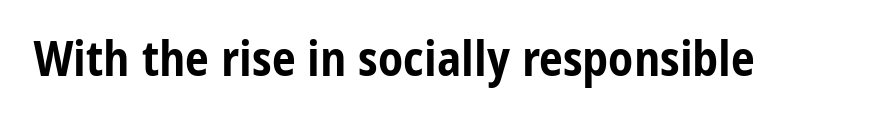
Compared with typical body copy, the letter spacing here is the same. These lines are composed in type without serifs. Chunky letters — that's bold for sure. Only glyphs here, with clear space below each row.
